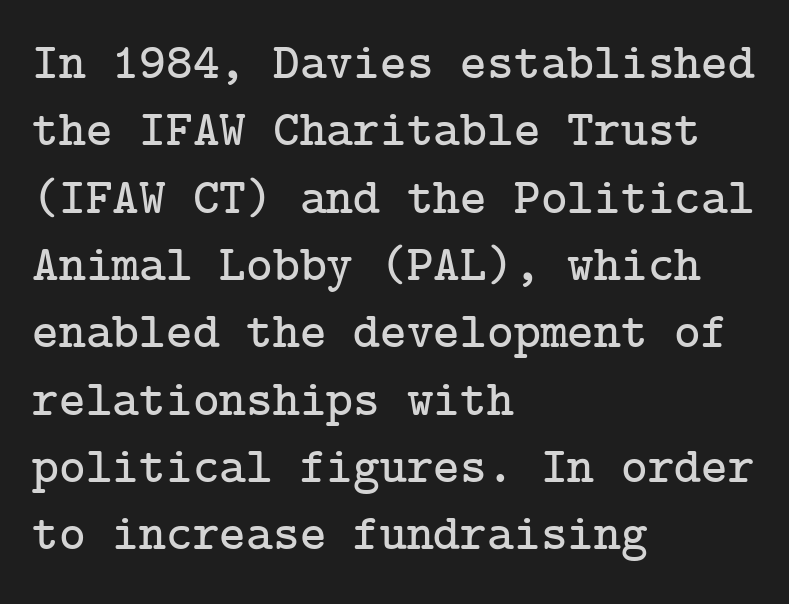
The image shows 51 px serif type, upright; set left-aligned, normal line spacing (1.32x), normal letter spacing, not underlined; low stroke contrast and a medium x-height.
